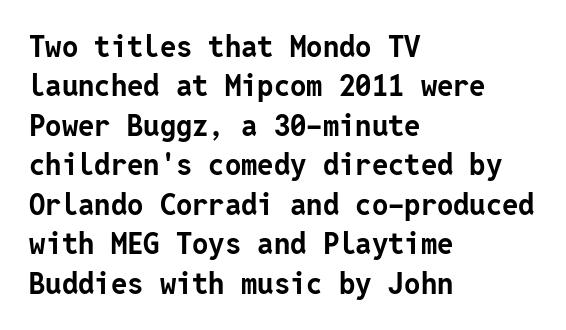
{"serif": "no", "italic": "no", "bold": "yes", "weight": "bold", "width": "normal", "stroke_contrast": "low", "x_height": "medium", "underline": "no", "align": "left", "line_spacing": "normal", "line_spacing_ratio": 1.36, "letter_spacing": "normal", "letter_spacing_em": 0.0, "glyph_px": 29}
